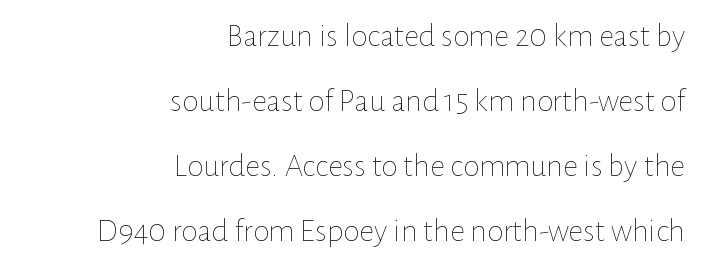
{"italic": "no", "bold": "no", "weight": "thin", "width": "normal", "stroke_contrast": "low", "x_height": "medium", "monospaced": "no", "underline": "no", "align": "right", "line_spacing": "loose", "line_spacing_ratio": 1.97, "letter_spacing": "normal", "letter_spacing_em": 0.0, "glyph_px": 33}
